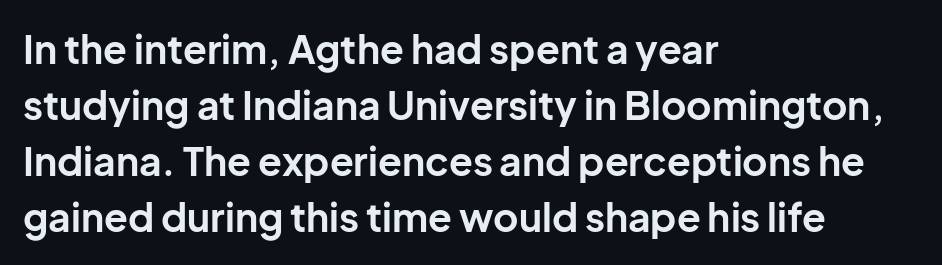
Q: Is the text bold? A: Yes.
Q: Is the text italic (slanted)? A: No, it is upright.
Q: Is the typeface a serif or a sans-serif typeface? A: Sans-serif.
Q: Is the text underlined? A: No.
Q: How is the paragraph aligned? A: Left-aligned.
Q: Is the spacing between letters normal or unusually wide? A: Normal.
Q: Is the spacing between lines tight, normal or loose? A: Normal.
Q: Width (condensed, normal, or wide)? A: Normal.
Q: Stroke contrast? A: Low.
Q: x-height? A: Medium.
Q: Monospaced? A: No.
